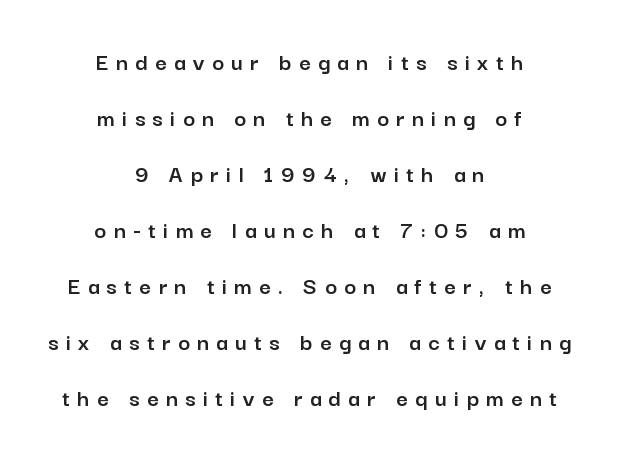
The gaps between neighbouring characters are conspicuously large. Bare-footed words on every line. Alignment: centered. Vertically, the passage feels expansive, rows floating well apart. Nope, not italic — everything's standing straight.
